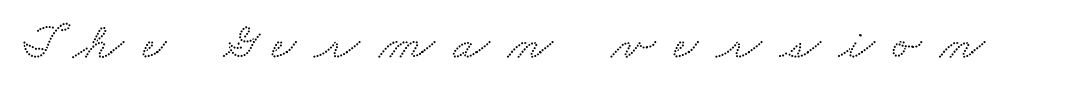
Q: Is the typeface a serif or a sans-serif typeface? A: Serif.
Q: Is the text underlined? A: No.
Q: Is the spacing between letters normal or unusually wide? A: Unusually wide.
Q: Width (condensed, normal, or wide)? A: Wide.
Q: Stroke contrast? A: Low.
Q: x-height? A: Small.
Q: Monospaced? A: No.
